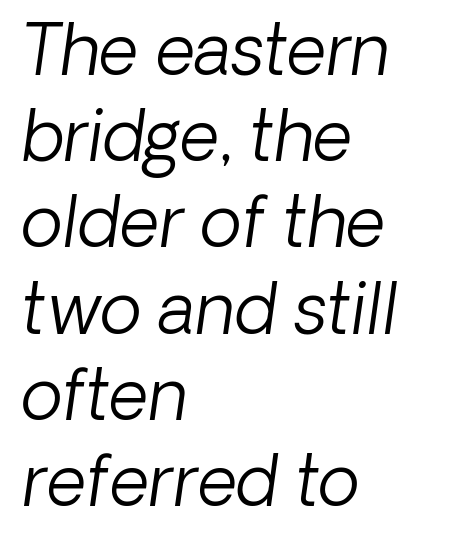
You could not count columns in this text — the font is proportionally spaced. Honestly, the row spacing looks completely unremarkable. Beneath every word, the page is bare. The lines in this sample share a left origin and differ only in where they stop.
